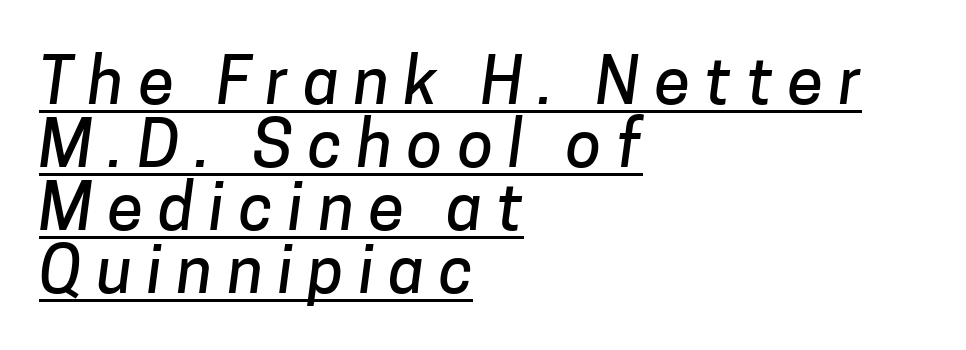
The image shows 65 px sans-serif type; set left-aligned, tight line spacing (0.97x), unusually wide letter spacing (+0.23 em), underlined; low stroke contrast and a medium x-height.
